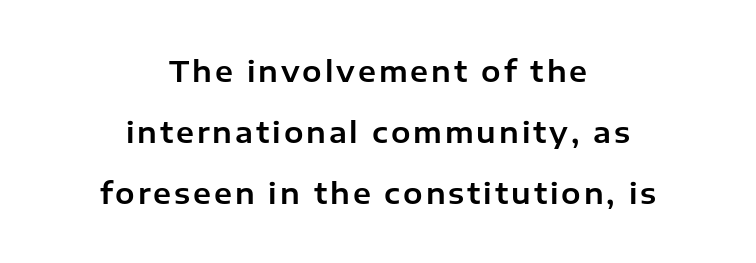
The image shows 29 px sans-serif type, upright; set centered, loose line spacing (2.1x), not underlined; low stroke contrast and a medium x-height.
